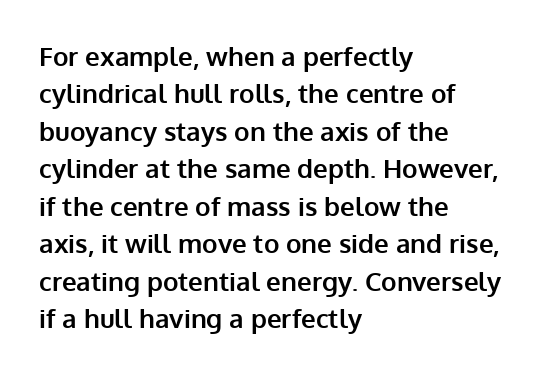
The image shows 26 px bold type, upright; set left-aligned, normal line spacing (1.44x), normal letter spacing, not underlined.
